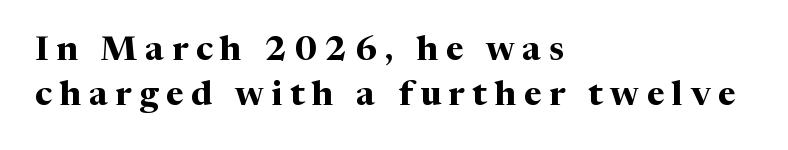
The paragraph shown leans on its left margin. The typography opts for an upright posture over an oblique one. The letters advance in unequal steps, a hallmark of proportional type. The rendering shows small feet on the letterforms — a serif design. The face used here is rendered with a markedly widened letterfit. Regular leading.
